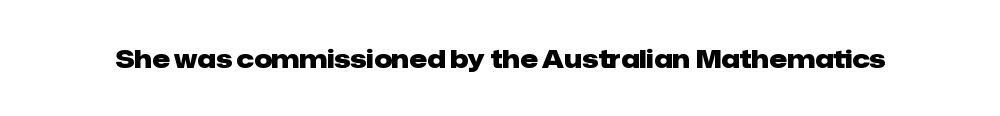
{"italic": "no", "bold": "yes", "underline": "no", "letter_spacing": "normal", "letter_spacing_em": 0.0, "glyph_px": 25}
